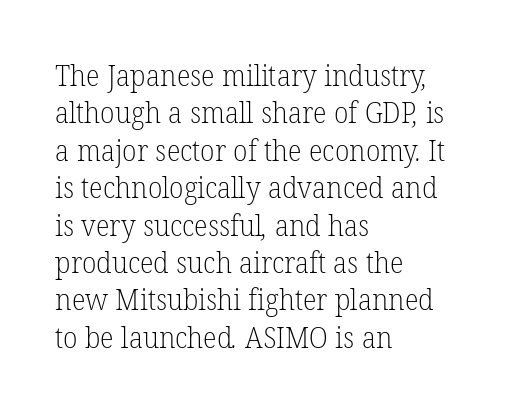
Q: Is the text bold? A: No.
Q: Is the typeface a serif or a sans-serif typeface? A: Serif.
Q: Is the text underlined? A: No.
Q: How is the paragraph aligned? A: Left-aligned.
Q: Is the spacing between letters normal or unusually wide? A: Normal.
Q: Is the spacing between lines tight, normal or loose? A: Normal.
Q: Width (condensed, normal, or wide)? A: Normal.
Q: Stroke contrast? A: Low.
Q: x-height? A: Medium.
Q: Monospaced? A: No.
